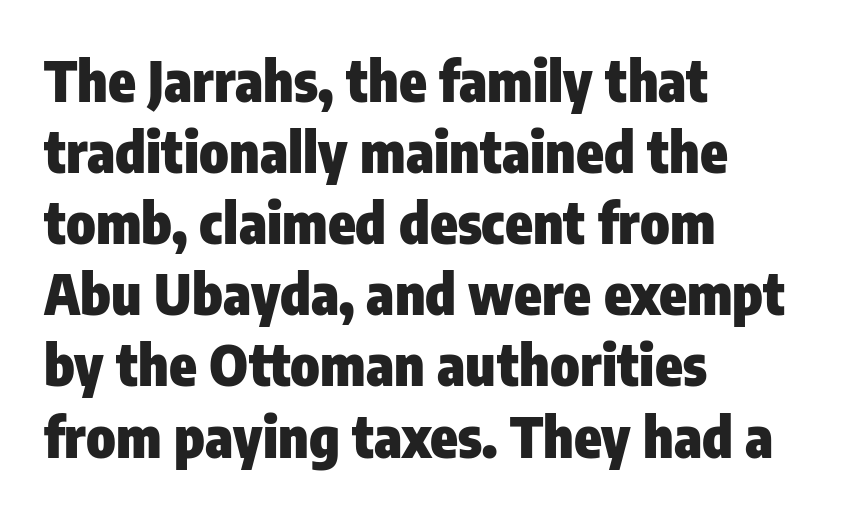
Q: Is the text bold? A: Yes.
Q: Is the text italic (slanted)? A: No, it is upright.
Q: Is the typeface a serif or a sans-serif typeface? A: Sans-serif.
Q: Is the text underlined? A: No.
Q: How is the paragraph aligned? A: Left-aligned.
Q: Is the spacing between letters normal or unusually wide? A: Normal.
Q: Is the spacing between lines tight, normal or loose? A: Normal.
Q: Width (condensed, normal, or wide)? A: Condensed.
Q: Stroke contrast? A: Low.
Q: x-height? A: Medium.
Q: Monospaced? A: No.
